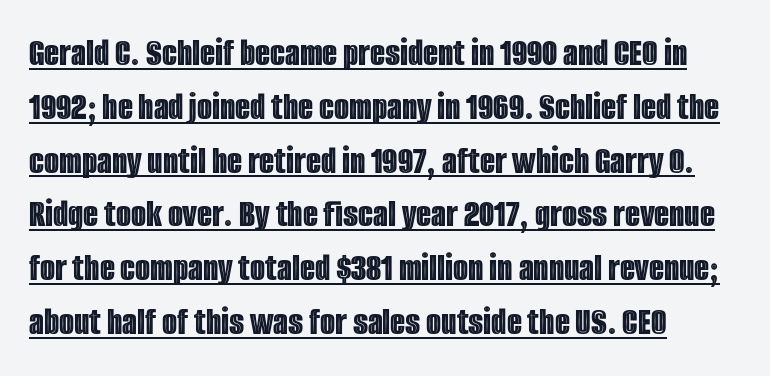
Q: Is the text italic (slanted)? A: No, it is upright.
Q: Is the text underlined? A: Yes.
Q: How is the paragraph aligned? A: Left-aligned.
Q: Is the spacing between letters normal or unusually wide? A: Normal.
Q: Is the spacing between lines tight, normal or loose? A: Normal.
Q: Width (condensed, normal, or wide)? A: Condensed.
Q: x-height? A: Large.
Q: Monospaced? A: No.
